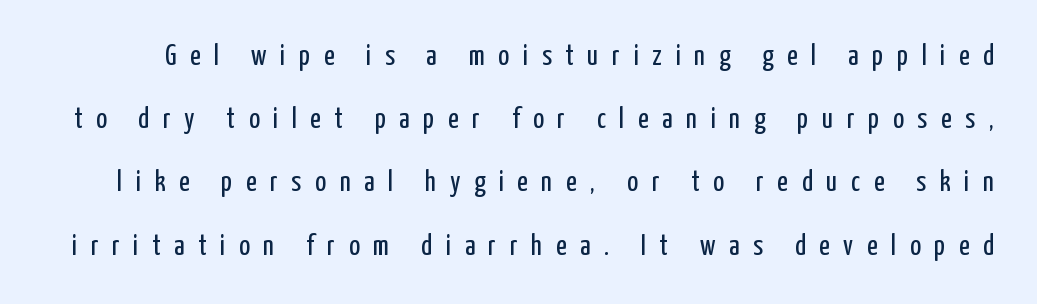
This is sans-serif lettering, the kind often seen on screens and signage. The passage shown is typed in a proportional face where columns would drift. Posture: straight, roman, zero tilt. Ink coverage per letter is moderate at most. Has an underline been added? It has not. Leading is clearly above the norm, producing a sparse column.
